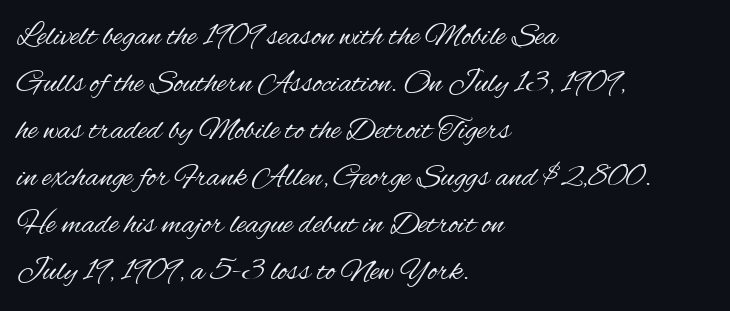
Inter-character spacing is left at the font's built-in metrics. The letters look calm and open, with moderate or lighter stems. The zone under the glyphs is completely vacant.
